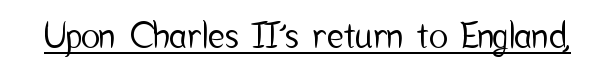
{"serif": "no", "italic": "no", "width": "condensed", "stroke_contrast": "low", "x_height": "medium", "monospaced": "no", "underline": "yes", "letter_spacing": "normal", "letter_spacing_em": 0.0, "glyph_px": 36}
